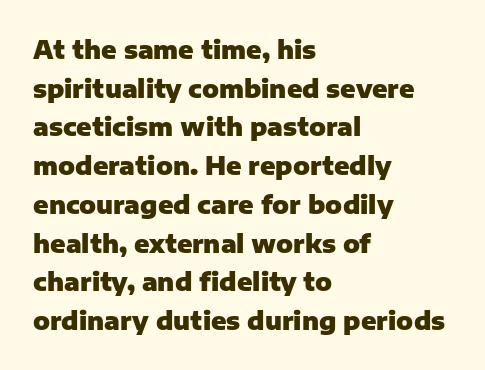
Q: Is the text bold? A: Yes.
Q: Is the text italic (slanted)? A: No, it is upright.
Q: Is the text underlined? A: No.
Q: How is the paragraph aligned? A: Left-aligned.
Q: Is the spacing between letters normal or unusually wide? A: Normal.
Q: Is the spacing between lines tight, normal or loose? A: Normal.
